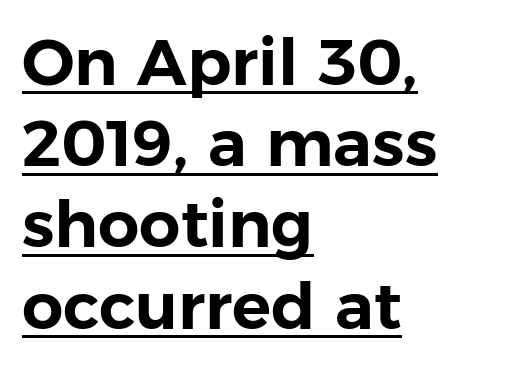
The lines in this sample share a left origin and differ only in where they stop. The lettering is marked with a stroke running underneath it. Note: no serifs on the glyphs. Tall strokes in this sample are plumb rather than angled.
